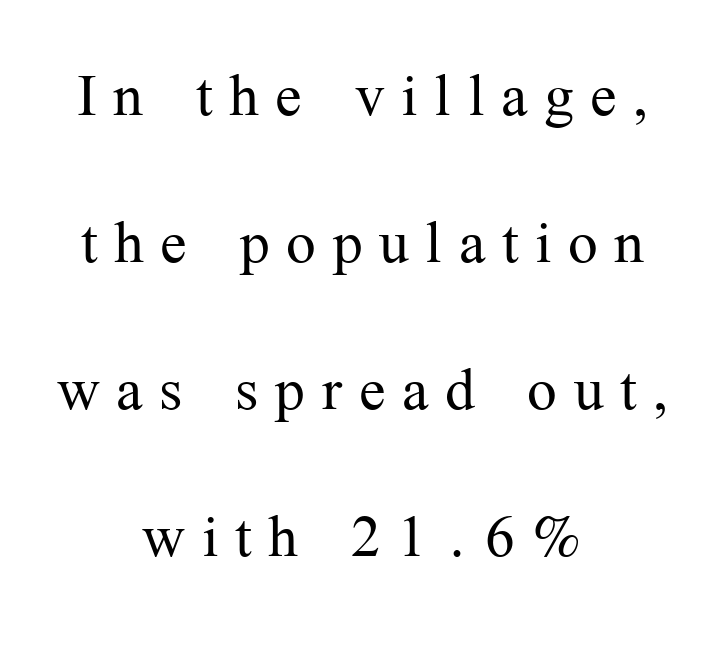
{"serif": "yes", "italic": "no", "bold": "no", "weight": "light", "width": "normal", "stroke_contrast": "medium", "x_height": "medium", "monospaced": "no", "underline": "no", "align": "center", "line_spacing_ratio": 1.86, "letter_spacing": "wide", "letter_spacing_em": 0.21, "glyph_px": 79}
